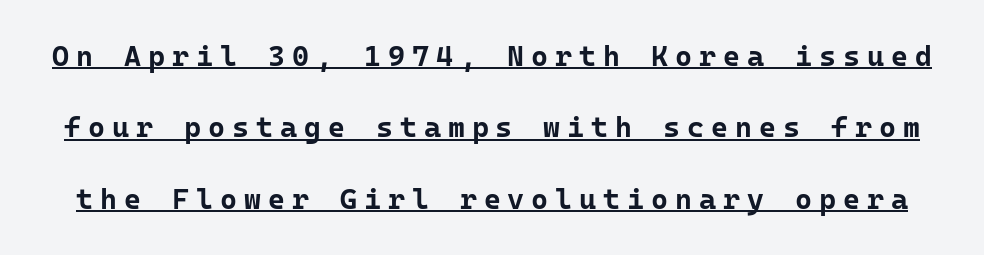
{"serif": "no", "italic": "no", "bold": "yes", "weight": "bold", "width": "normal", "stroke_contrast": "low", "x_height": "medium", "monospaced": "yes", "underline": "yes", "line_spacing": "loose", "line_spacing_ratio": 2.46, "letter_spacing": "wide", "letter_spacing_em": 0.24, "glyph_px": 29}
